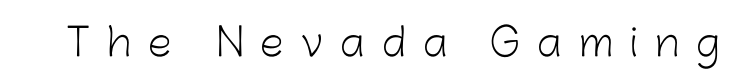
Letterform terminals end flat and unadorned throughout the passage. A typesetter would call this proportional, since set widths differ per character. The weight tops out at a normal text grade. Just letters on the line, the space beneath them empty. Posture: upright roman.
